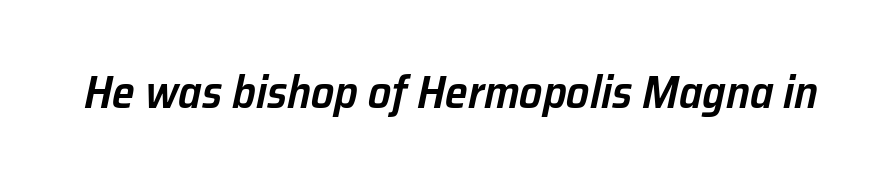
Q: Is the text bold? A: Semi-bold.
Q: Is the text italic (slanted)? A: Yes, it leans right by about 12 degrees.
Q: Is the text underlined? A: No.
Q: Is the spacing between letters normal or unusually wide? A: Normal.
Q: Width (condensed, normal, or wide)? A: Normal.
Q: Stroke contrast? A: Low.
Q: x-height? A: Medium.
Q: Monospaced? A: No.
